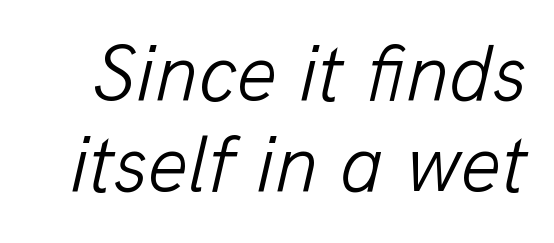
Q: Is the text bold? A: No.
Q: Is the text italic (slanted)? A: Yes, it leans right by about 13 degrees.
Q: Is the text underlined? A: No.
Q: Is the spacing between letters normal or unusually wide? A: Normal.
Q: Is the spacing between lines tight, normal or loose? A: Tight.
Q: Width (condensed, normal, or wide)? A: Normal.
Q: Stroke contrast? A: Low.
Q: x-height? A: Medium.
Q: Monospaced? A: No.
